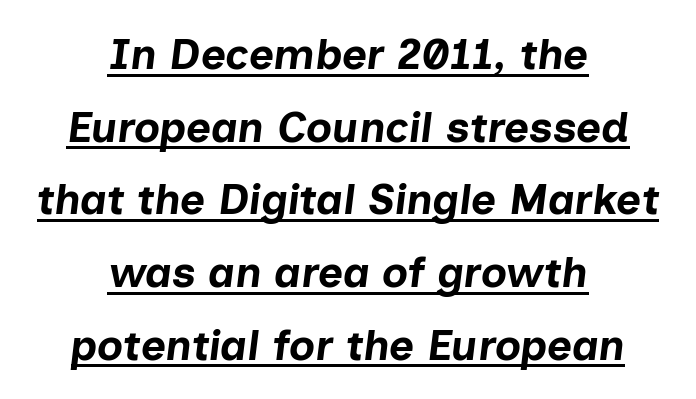
Q: Is the text bold? A: Yes.
Q: Is the text italic (slanted)? A: Yes, it leans right by about 7 degrees.
Q: Is the text underlined? A: Yes.
Q: How is the paragraph aligned? A: Centered.
Q: Is the spacing between letters normal or unusually wide? A: Normal.
Q: Is the spacing between lines tight, normal or loose? A: Normal.
Q: Width (condensed, normal, or wide)? A: Normal.
Q: Stroke contrast? A: Low.
Q: x-height? A: Medium.
Q: Monospaced? A: No.
